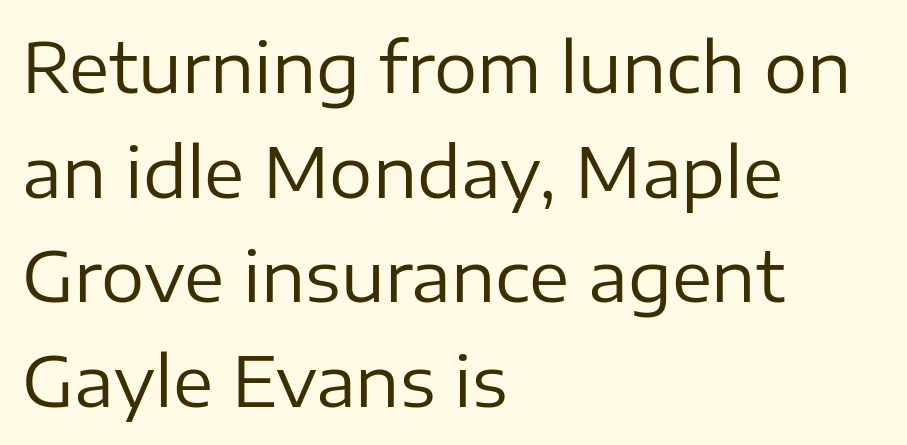
Q: Is the text bold? A: No.
Q: Is the text italic (slanted)? A: No, it is upright.
Q: Is the typeface a serif or a sans-serif typeface? A: Sans-serif.
Q: Is the text underlined? A: No.
Q: How is the paragraph aligned? A: Left-aligned.
Q: Is the spacing between letters normal or unusually wide? A: Normal.
Q: Is the spacing between lines tight, normal or loose? A: Normal.
Q: Width (condensed, normal, or wide)? A: Normal.
Q: Stroke contrast? A: Low.
Q: x-height? A: Medium.
Q: Monospaced? A: No.
